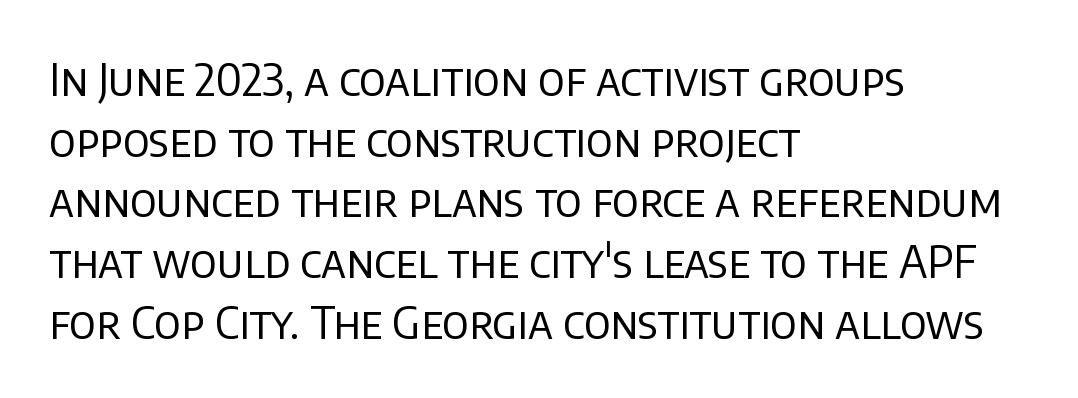
Q: Is the text bold? A: No.
Q: Is the text italic (slanted)? A: No, it is upright.
Q: Is the typeface a serif or a sans-serif typeface? A: Sans-serif.
Q: Is the text underlined? A: No.
Q: How is the paragraph aligned? A: Left-aligned.
Q: Is the spacing between letters normal or unusually wide? A: Normal.
Q: Is the spacing between lines tight, normal or loose? A: Normal.
Q: Width (condensed, normal, or wide)? A: Normal.
Q: Stroke contrast? A: Low.
Q: x-height? A: Large.
Q: Monospaced? A: No.
